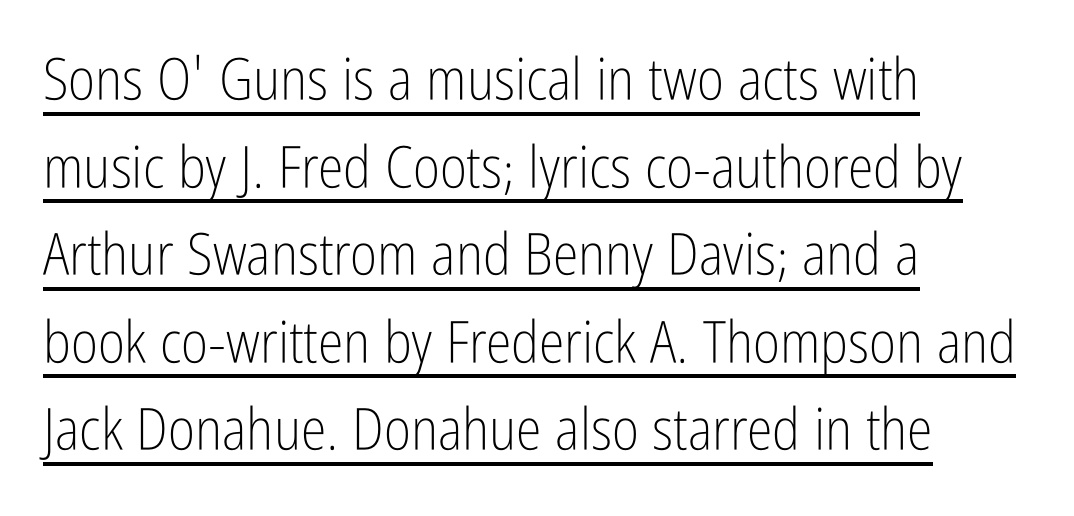
Q: Is the text bold? A: No.
Q: Is the text italic (slanted)? A: No, it is upright.
Q: Is the typeface a serif or a sans-serif typeface? A: Sans-serif.
Q: Is the text underlined? A: Yes.
Q: How is the paragraph aligned? A: Left-aligned.
Q: Is the spacing between letters normal or unusually wide? A: Normal.
Q: Is the spacing between lines tight, normal or loose? A: Normal.
Q: Width (condensed, normal, or wide)? A: Condensed.
Q: Stroke contrast? A: Low.
Q: x-height? A: Medium.
Q: Monospaced? A: No.
